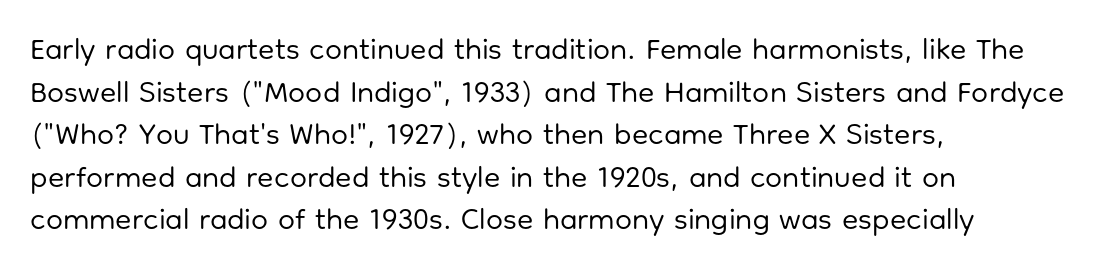
The specimen reads as upright at a glance. Inter-character spacing is left at the font's built-in metrics. The passage shown stacks its lines at a standard gap. The type family on display is of the sans-serif kind.
